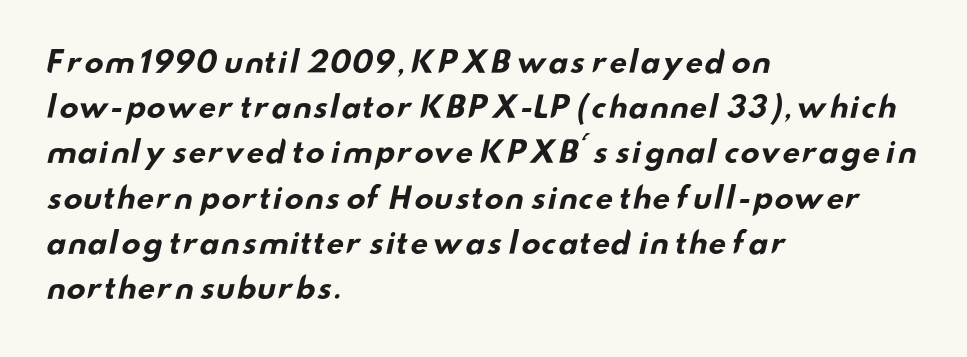
Heavy-handed strokes throughout: this text is bold. A normal amount of white space separates one row of letters from the next. Each letter's strokes conclude bluntly, with no projecting serifs. Plain, unruled lines of type.
